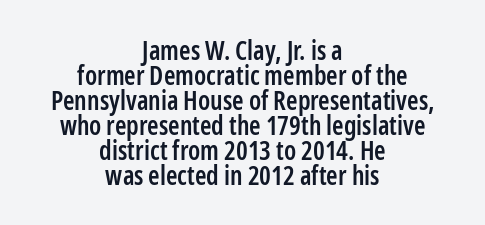
{"italic": "no", "bold": "semi", "underline": "no", "align": "center", "line_spacing": "tight", "line_spacing_ratio": 0.96, "letter_spacing": "normal", "letter_spacing_em": 0.0, "glyph_px": 26}
